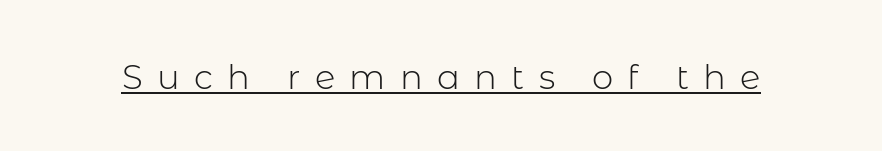
The image shows 34 px light sans-serif type, upright; set unusually wide letter spacing (+0.42 em), underlined; low stroke contrast and a medium x-height.
